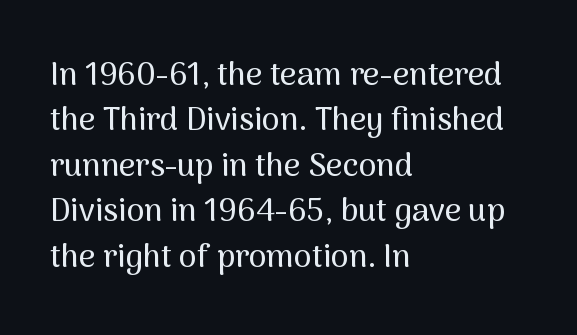
Compared with typical paragraphs, the rows here are spaced about the same. The letters stand upright; this is a roman face. Glance below the letters and you will spot only blank space. The letters advance in unequal steps, a hallmark of proportional type.
